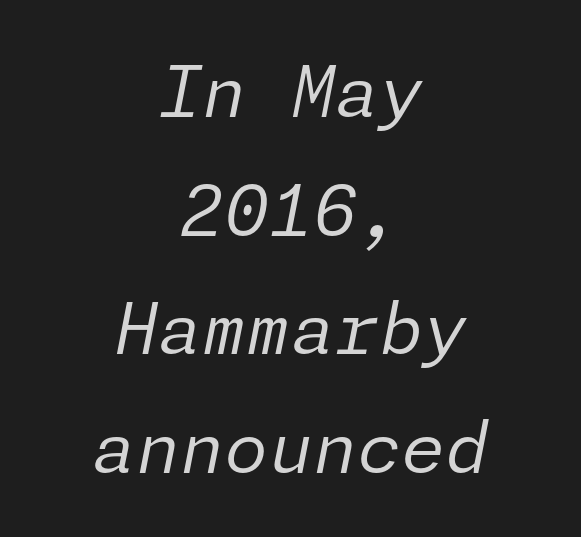
Q: Is the text bold? A: No.
Q: Is the text italic (slanted)? A: Yes, it leans right by about 11 degrees.
Q: Is the text underlined? A: No.
Q: How is the paragraph aligned? A: Centered.
Q: Is the spacing between letters normal or unusually wide? A: Normal.
Q: Is the spacing between lines tight, normal or loose? A: Normal.
Q: Width (condensed, normal, or wide)? A: Normal.
Q: Stroke contrast? A: Low.
Q: x-height? A: Medium.
